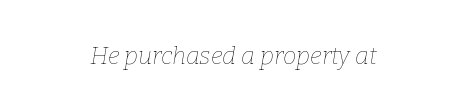
{"italic": "yes", "lean": "right", "slant_degrees": 9, "bold": "no", "underline": "no", "align": "center", "letter_spacing": "normal", "letter_spacing_em": 0.0, "glyph_px": 24}
